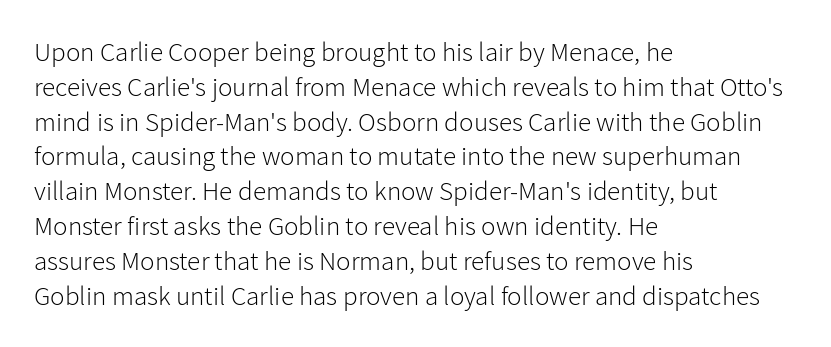
This sample keeps an unexceptional amount of space between lines. Characters remain perfectly vertical along every line. The gap between lines stays unmarked. Is this a heavy cut? Hardly; it is regular or lighter.
